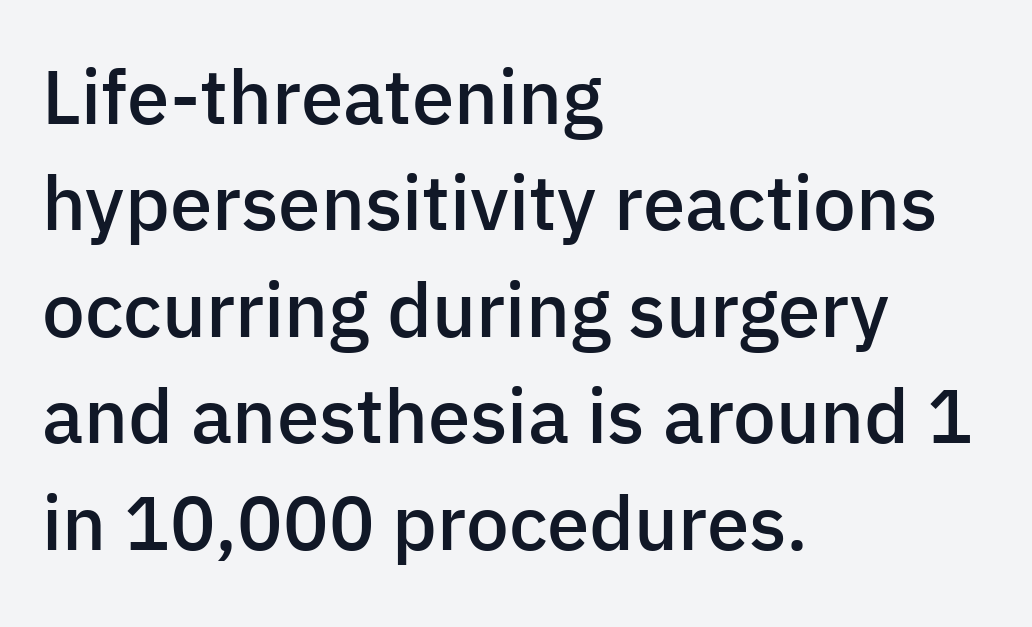
Vertically, the passage feels balanced, rows spaced as you'd expect. This is roman type, the default non-slanted kind. Nothing sits at the stroke ends, so this counts as sans-serif. The typesetting leans somewhat heavy: a semibold.
